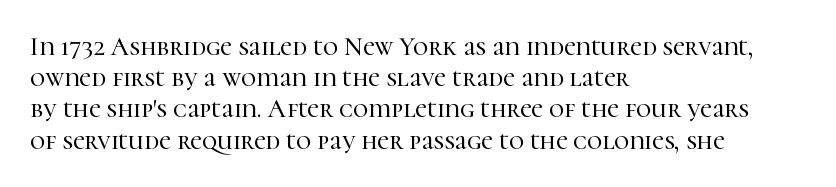
{"italic": "no", "underline": "no", "align": "left", "line_spacing_ratio": 1.2, "letter_spacing": "normal", "letter_spacing_em": 0.0, "glyph_px": 26}
